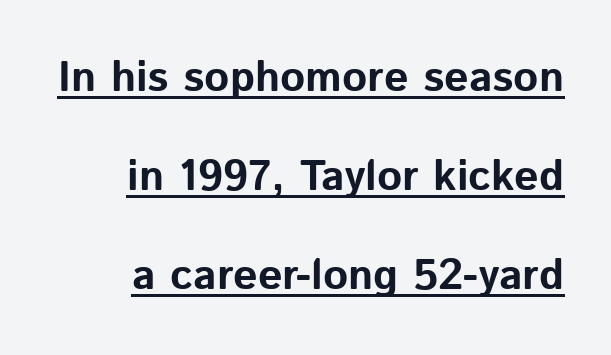
The image shows 43 px bold sans-serif type, upright; set right-aligned, loose line spacing (2.3x), normal letter spacing, underlined; low stroke contrast and a medium x-height.
